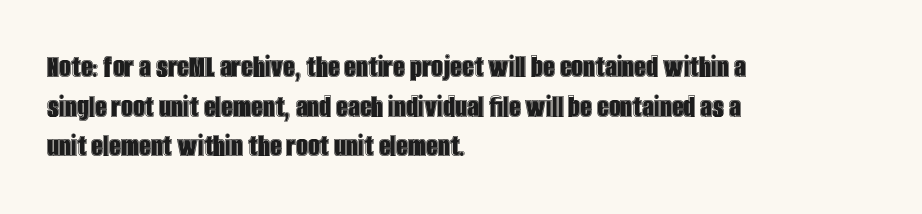
The image shows 33 px condensed type, upright; set left-aligned, line spacing 1.2x, normal letter spacing, not underlined; a large x-height.
